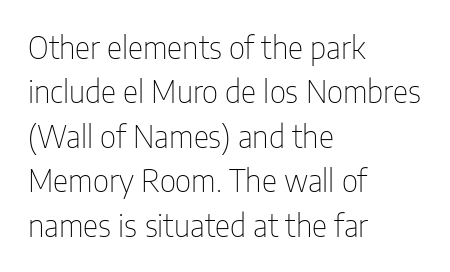
The image shows 30 px thin, condensed sans-serif type, upright; set left-aligned, normal line spacing (1.48x), normal letter spacing, not underlined; low stroke contrast and a medium x-height.
